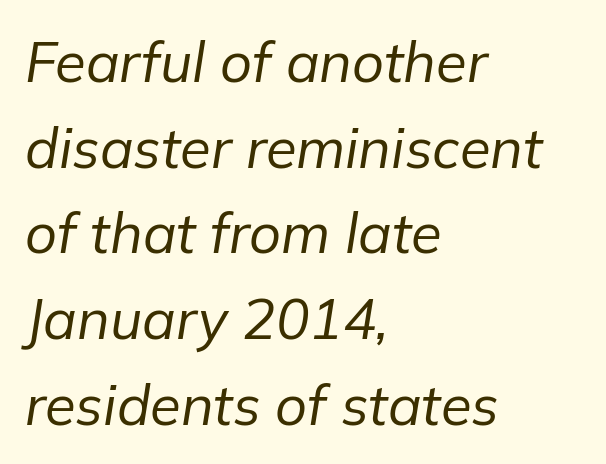
The image shows 56 px regular-weight type, italic (leaning right); set left-aligned, normal line spacing (1.53x), normal letter spacing, not underlined; low stroke contrast and a medium x-height.
